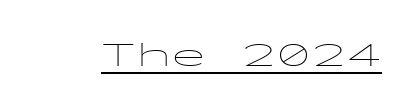
{"serif": "no", "italic": "no", "bold": "no", "weight": "thin", "width": "wide", "stroke_contrast": "low", "x_height": "medium", "monospaced": "yes", "underline": "yes", "letter_spacing": "normal", "letter_spacing_em": 0.0, "glyph_px": 35}
